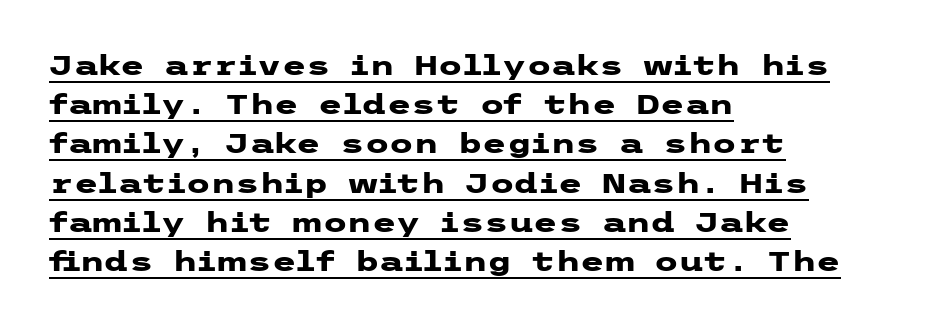
The image shows 28 px heavy, wide sans-serif type, upright; set left-aligned, normal line spacing (1.4x), normal letter spacing, underlined; low stroke contrast and a medium x-height.
